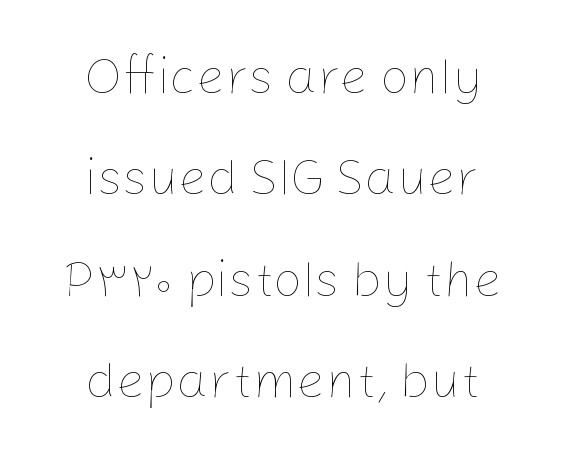
A typesetter would call this proportional, since set widths differ per character. Letter spacing: default. Stems here are at most as thick as an everyday book face. Posture: straight, roman, zero tilt. Words float on clear page, feet unadorned. The setting favours the middle, as headings and verse often do.
